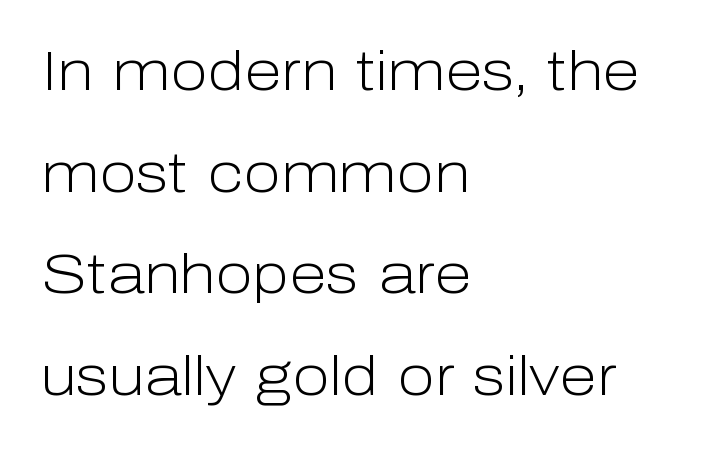
The image shows 55 px light sans-serif type, upright; set left-aligned, line spacing 1.85x, normal letter spacing, not underlined; low stroke contrast and a medium x-height.
